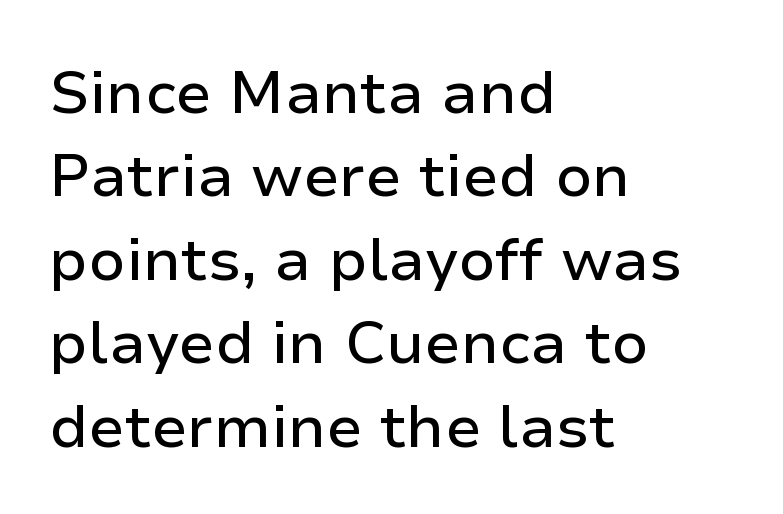
Q: Is the text italic (slanted)? A: No, it is upright.
Q: Is the typeface a serif or a sans-serif typeface? A: Sans-serif.
Q: Is the text underlined? A: No.
Q: How is the paragraph aligned? A: Left-aligned.
Q: Is the spacing between letters normal or unusually wide? A: Normal.
Q: Is the spacing between lines tight, normal or loose? A: Normal.
Q: Width (condensed, normal, or wide)? A: Normal.
Q: Stroke contrast? A: Low.
Q: x-height? A: Medium.
Q: Monospaced? A: No.
